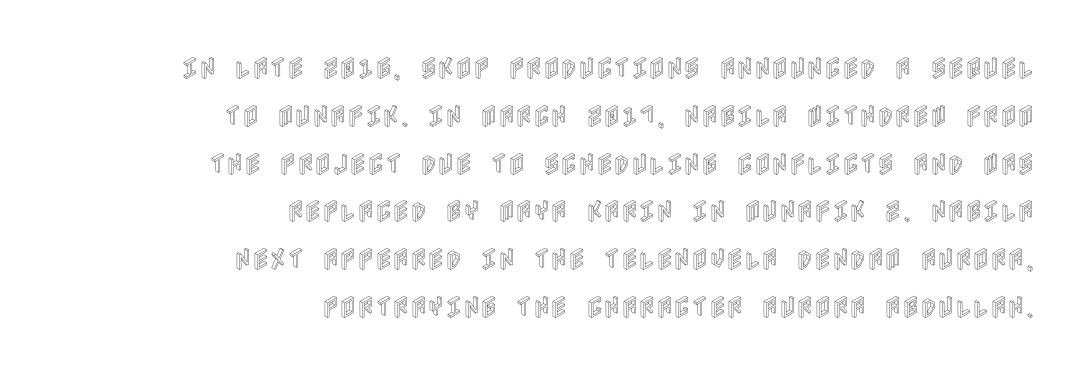
Q: Is the text italic (slanted)? A: No, it is upright.
Q: Is the text underlined? A: No.
Q: How is the paragraph aligned? A: Right-aligned.
Q: Is the spacing between letters normal or unusually wide? A: Normal.
Q: Is the spacing between lines tight, normal or loose? A: Loose.
